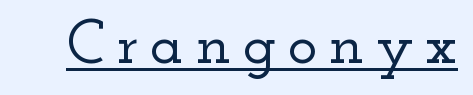
Q: Is the text italic (slanted)? A: No, it is upright.
Q: Is the typeface a serif or a sans-serif typeface? A: Serif.
Q: Is the text underlined? A: Yes.
Q: Width (condensed, normal, or wide)? A: Wide.
Q: Stroke contrast? A: Low.
Q: x-height? A: Small.
Q: Monospaced? A: No.
